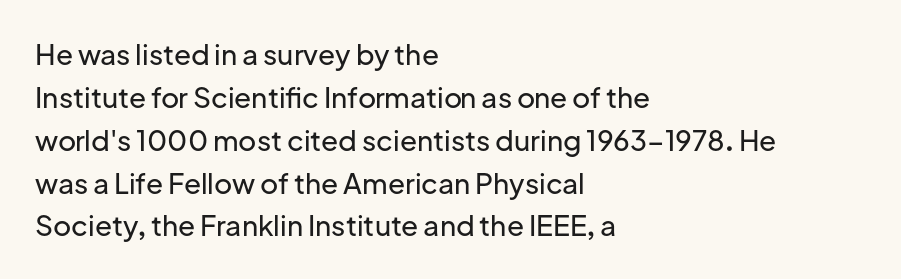
Varying glyph widths throughout — classic text-font behaviour. Only glyphs here, with clear space below each row. The designer went with a sans here, leaving each stem footless. You could call the tracking neutral — neither tight nor loose.
